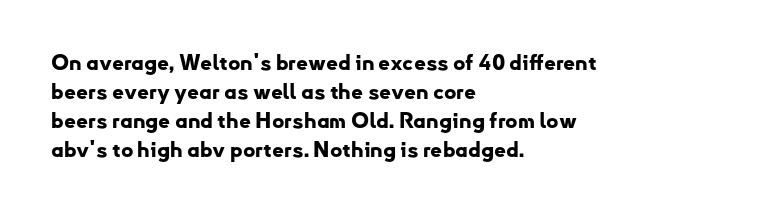
The image shows 21 px bold type, upright; set left-aligned, normal line spacing (1.38x), normal letter spacing, not underlined.
